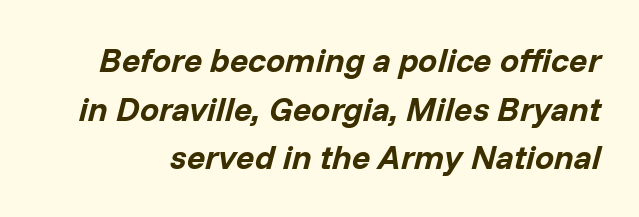
{"italic": "yes", "lean": "right", "slant_degrees": 14, "bold": "yes", "weight": "bold", "width": "normal", "stroke_contrast": "low", "x_height": "medium", "monospaced": "no", "underline": "no", "line_spacing": "normal", "line_spacing_ratio": 1.43, "letter_spacing": "normal", "letter_spacing_em": 0.0, "glyph_px": 34}
